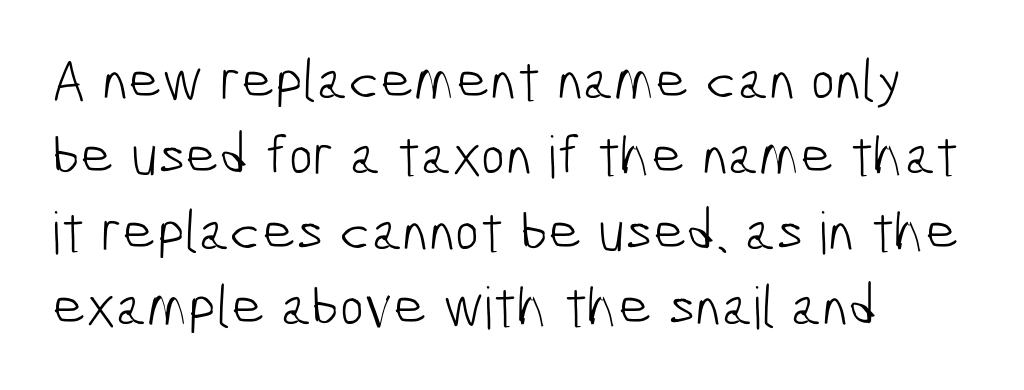
The image shows 58 px light, condensed sans-serif type; set left-aligned, normal line spacing (1.3x), normal letter spacing, not underlined; low stroke contrast and a medium x-height.
